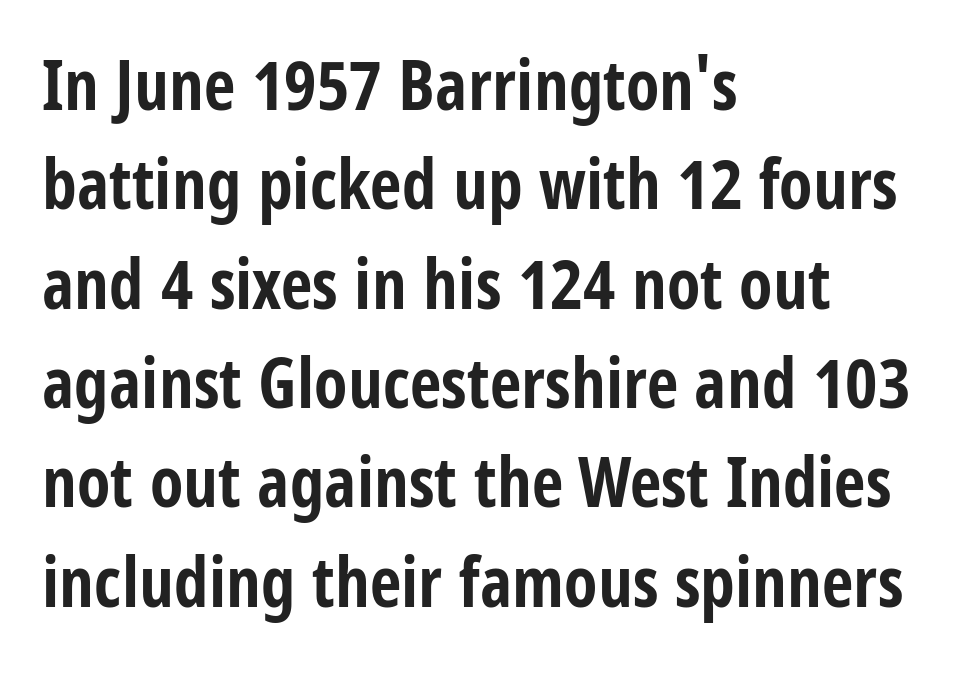
The image shows 69 px bold, condensed sans-serif type, upright; set left-aligned, normal line spacing (1.44x), normal letter spacing, not underlined; low stroke contrast and a large x-height.
